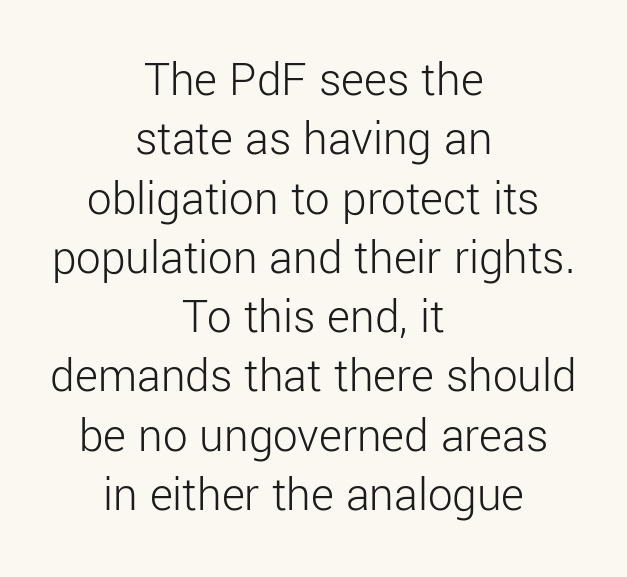
The image shows 49 px light sans-serif type, upright; set centered, line spacing 1.21x, normal letter spacing, not underlined; low stroke contrast and a medium x-height.
